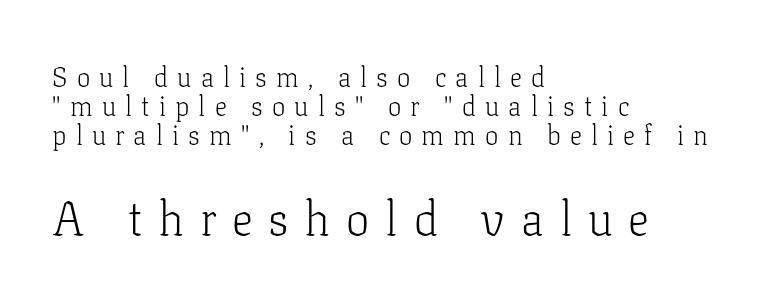
{"serif": "yes", "italic": "no", "bold": "no", "weight": "light", "width": "normal", "stroke_contrast": "low", "x_height": "medium", "monospaced": "no", "underline": "no", "align": "left", "line_spacing": "tight", "line_spacing_ratio": 1.07, "letter_spacing": "wide", "letter_spacing_em": 0.34, "larger_block": "second", "size_ratio": 1.74, "glyph_px": 47}
